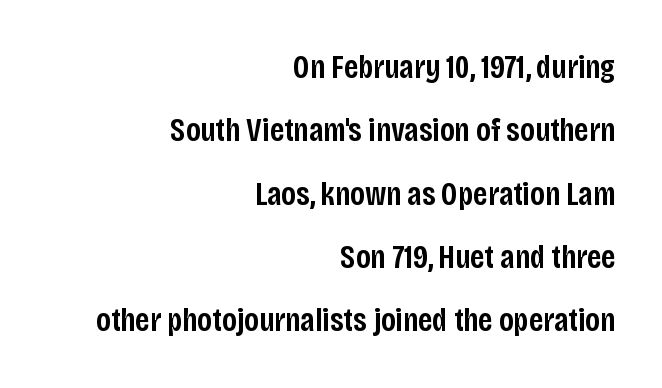
{"serif": "no", "italic": "no", "bold": "semi", "weight": "semibold", "width": "condensed", "stroke_contrast": "low", "x_height": "large", "monospaced": "no", "underline": "no", "align": "right", "line_spacing": "loose", "line_spacing_ratio": 1.92, "letter_spacing": "normal", "letter_spacing_em": 0.0, "glyph_px": 33}
